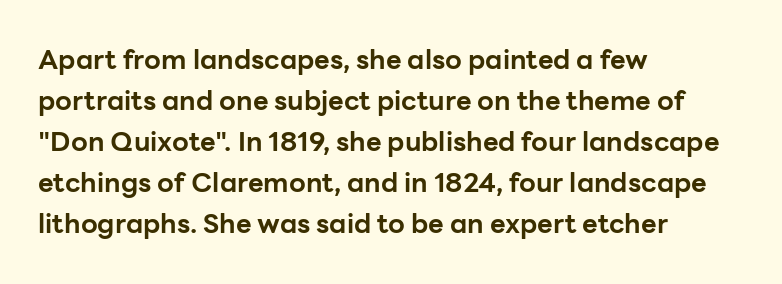
{"italic": "no", "bold": "yes", "underline": "no", "align": "left", "line_spacing": "normal", "line_spacing_ratio": 1.52, "letter_spacing": "normal", "letter_spacing_em": 0.0, "glyph_px": 27}
